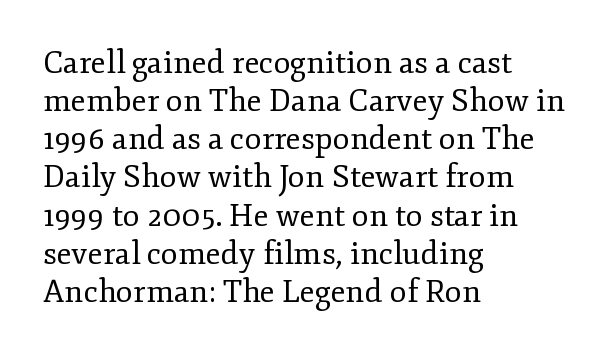
{"serif": "yes", "italic": "no", "bold": "no", "weight": "regular", "width": "normal", "stroke_contrast": "low", "x_height": "small", "monospaced": "no", "underline": "no", "align": "left", "line_spacing_ratio": 1.23, "letter_spacing": "normal", "letter_spacing_em": 0.0, "glyph_px": 31}
